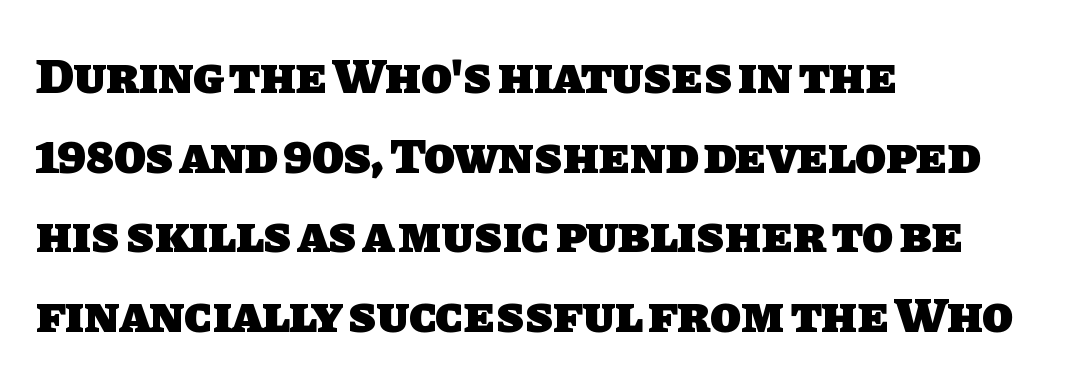
{"serif": "no", "bold": "yes", "weight": "heavy", "width": "normal", "stroke_contrast": "low", "x_height": "large", "monospaced": "no", "underline": "no", "align": "left", "line_spacing": "normal", "line_spacing_ratio": 1.56, "letter_spacing": "normal", "letter_spacing_em": 0.0, "glyph_px": 51}
